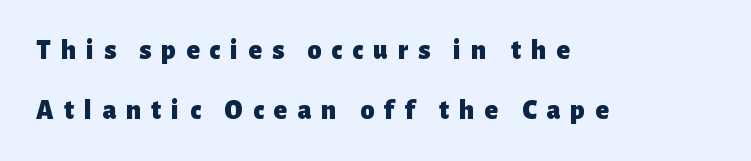
The image shows 28 px heavy sans-serif type, upright; set left-aligned, loose line spacing (2.14x), unusually wide letter spacing (+0.36 em), not underlined; low stroke contrast and a medium x-height.
